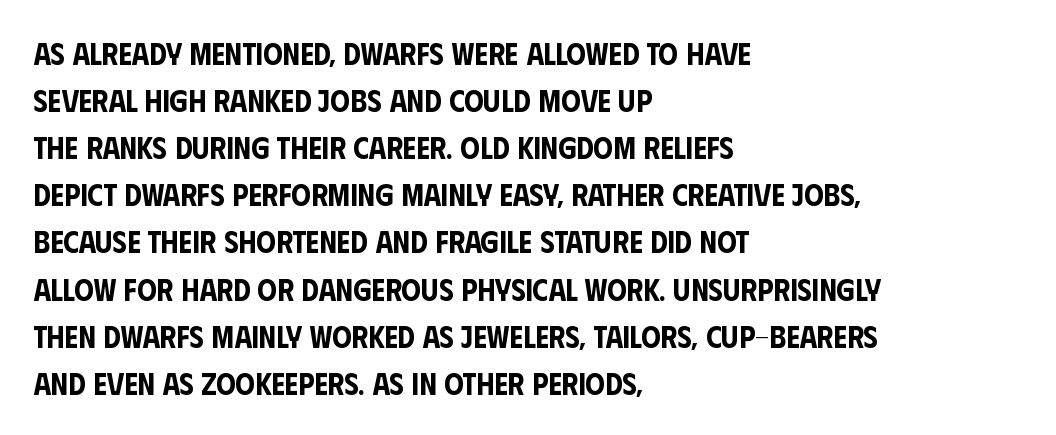
The image shows 31 px condensed sans-serif type, upright; set left-aligned, normal line spacing (1.52x), normal letter spacing, not underlined; low stroke contrast and a large x-height.
